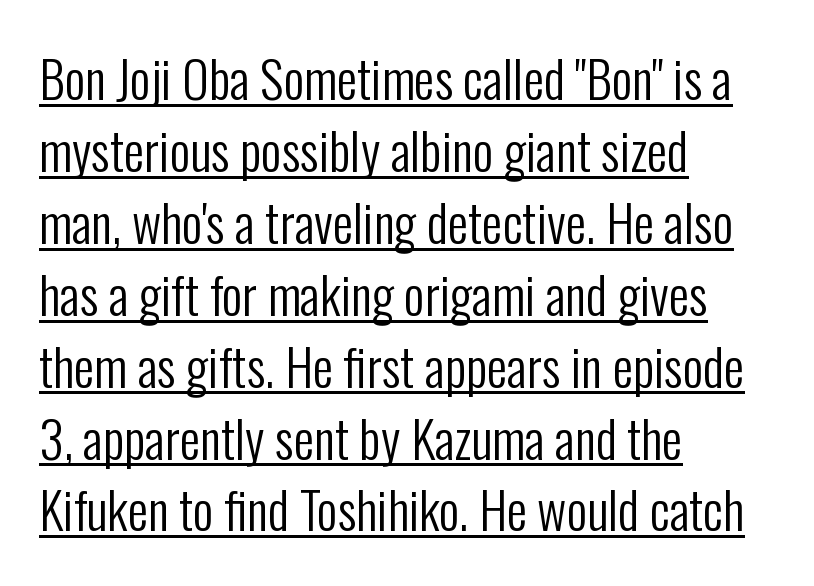
Q: Is the text bold? A: No.
Q: Is the text italic (slanted)? A: No, it is upright.
Q: Is the typeface a serif or a sans-serif typeface? A: Sans-serif.
Q: Is the text underlined? A: Yes.
Q: How is the paragraph aligned? A: Left-aligned.
Q: Is the spacing between letters normal or unusually wide? A: Normal.
Q: Is the spacing between lines tight, normal or loose? A: Normal.
Q: Width (condensed, normal, or wide)? A: Condensed.
Q: Stroke contrast? A: Low.
Q: x-height? A: Medium.
Q: Monospaced? A: No.
